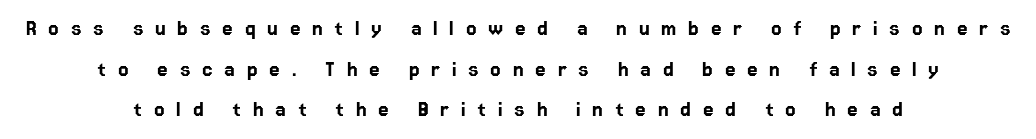
The image shows 24 px text type, upright; set centered, normal line spacing (1.69x), unusually wide letter spacing (+0.49 em), not underlined.
